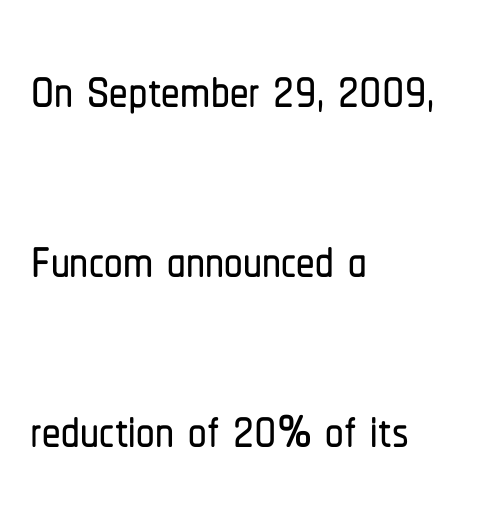
Clear beneath every line of the passage. In terms of posture, this sample is upright. The lines in this sample share a left origin and differ only in where they stop. Regarding leading, the lines here are spaced well apart. The letters carry no serifs — their stems end cleanly without finishing strokes.
